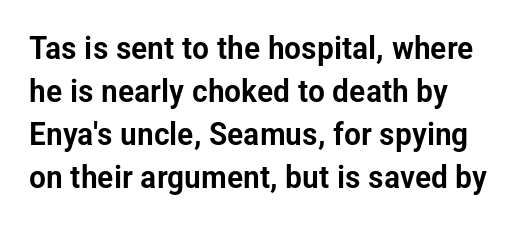
The image shows 32 px condensed sans-serif type, upright; set left-aligned, normal line spacing (1.34x), normal letter spacing, not underlined; low stroke contrast and a medium x-height.
